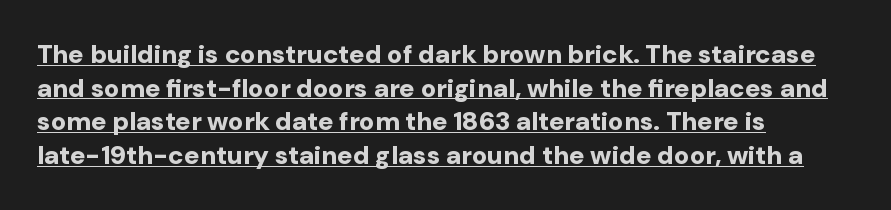
The image shows 26 px bold type, upright; set left-aligned, normal line spacing (1.29x), normal letter spacing, underlined.
